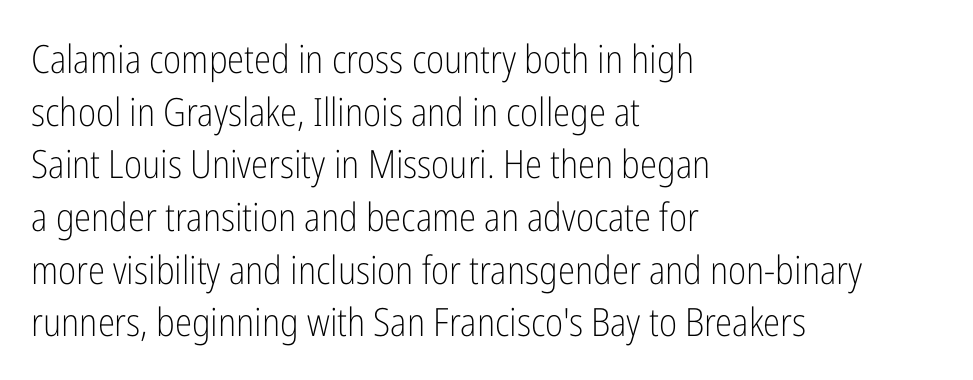
The lines in this sample share a left origin and differ only in where they stop. The words here are not underlined. Here the designer chose a conventional face with non-uniform glyph widths. Designer's note — italics off, roman on. Inter-character spacing is left at the font's built-in metrics.
